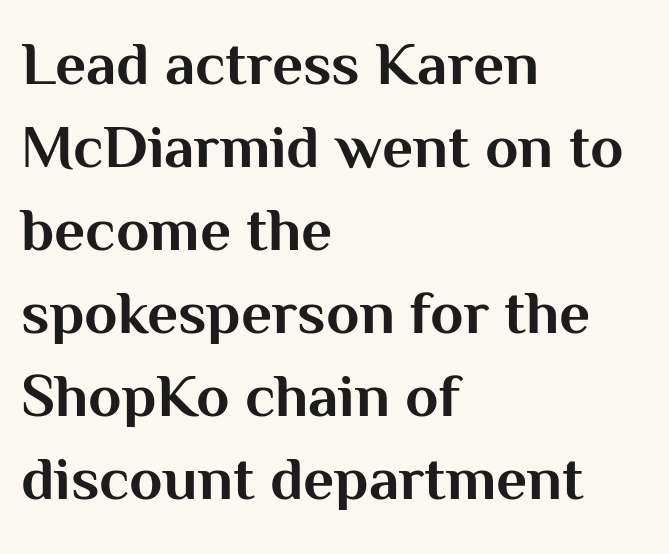
Q: Is the text bold? A: Yes.
Q: Is the text italic (slanted)? A: No, it is upright.
Q: Is the typeface a serif or a sans-serif typeface? A: Sans-serif.
Q: Is the text underlined? A: No.
Q: How is the paragraph aligned? A: Left-aligned.
Q: Is the spacing between letters normal or unusually wide? A: Normal.
Q: Is the spacing between lines tight, normal or loose? A: Normal.
Q: Width (condensed, normal, or wide)? A: Normal.
Q: Stroke contrast? A: Medium.
Q: x-height? A: Medium.
Q: Monospaced? A: No.
